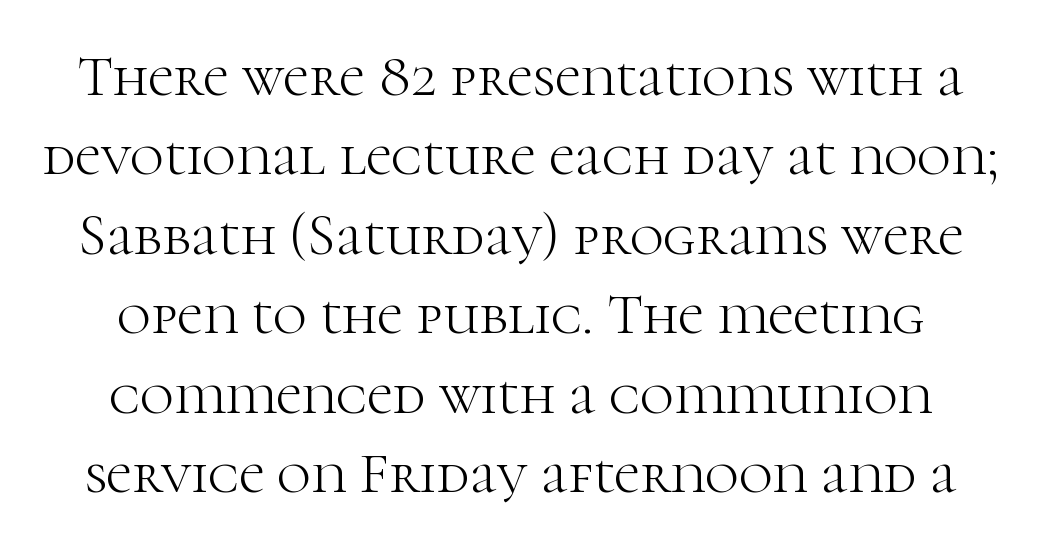
{"serif": "yes", "italic": "no", "bold": "no", "weight": "light", "width": "normal", "stroke_contrast": "high", "x_height": "medium", "monospaced": "no", "underline": "no", "line_spacing": "normal", "line_spacing_ratio": 1.37, "letter_spacing": "normal", "letter_spacing_em": 0.0, "glyph_px": 58}
